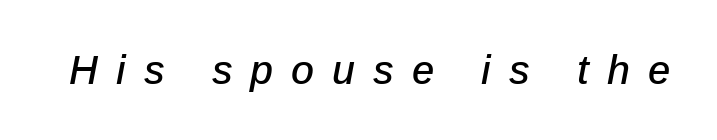
{"italic": "yes", "lean": "right", "slant_degrees": 12, "width": "normal", "stroke_contrast": "low", "x_height": "medium", "monospaced": "no", "underline": "no", "letter_spacing": "wide", "letter_spacing_em": 0.45, "glyph_px": 40}
